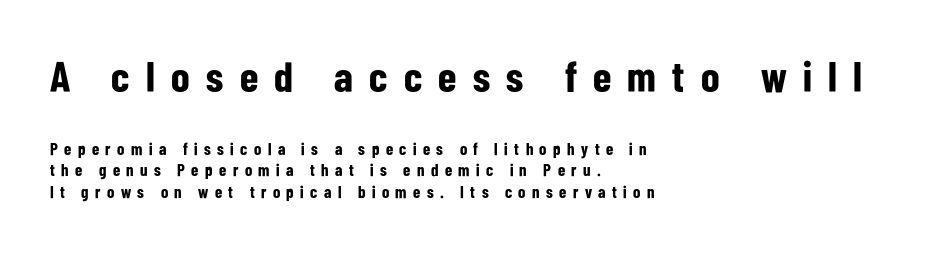
The lines in this sample share a left origin and differ only in where they stop. Decoration check: the copy has no underline. A typesetter would mark this as roman, not italic. The letters are bold, with thick, heavy strokes. The text was rendered using a sans face with plain stroke endings. Does extra space separate the letters? Yes, quite a lot of it.
